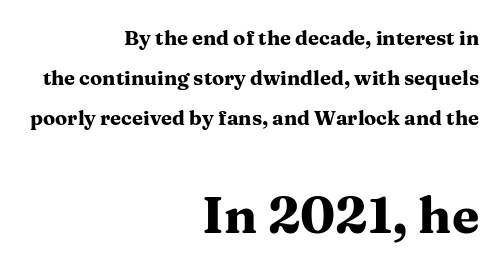
The image shows 50 px heavy, wide serif type, upright; set right-aligned, loose line spacing (1.99x), normal letter spacing, not underlined; the second (bottom) block is 2.5x larger; medium stroke contrast and a medium x-height.
